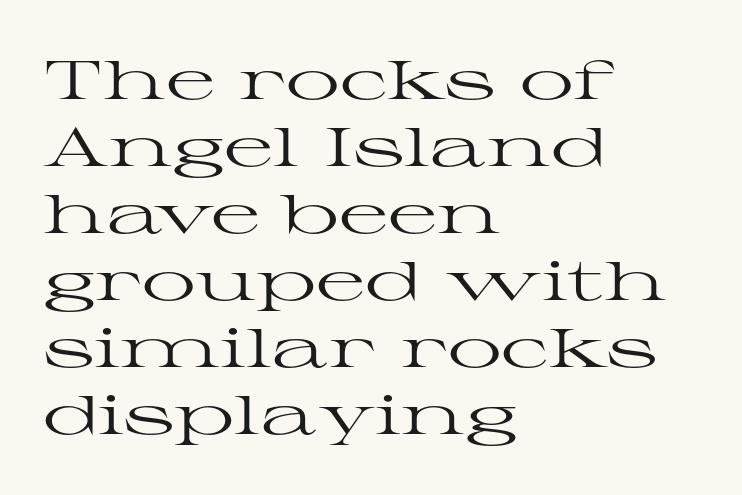
The characters are drawn with everyday or finer stroke widths. Line starts are locked; line ends wander. If you drew a line through each stem, it would be perfectly vertical. Letterform terminals end in serifs throughout the passage. The strip under each line holds only bare page.
